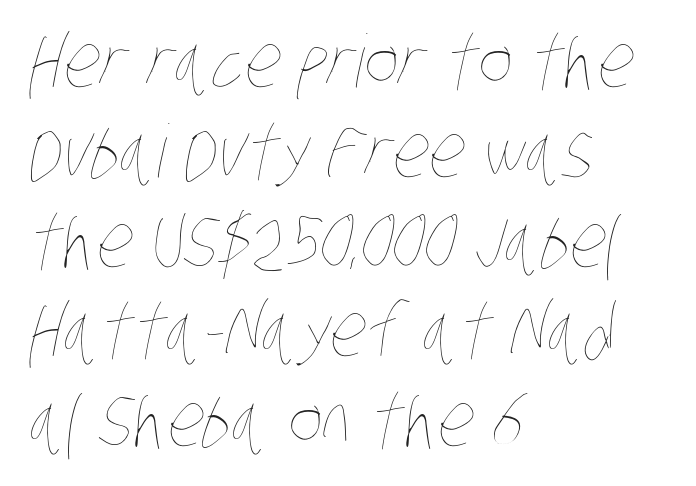
Q: Is the text bold? A: No.
Q: Is the text underlined? A: No.
Q: How is the paragraph aligned? A: Left-aligned.
Q: Is the spacing between letters normal or unusually wide? A: Normal.
Q: Width (condensed, normal, or wide)? A: Condensed.
Q: Stroke contrast? A: Low.
Q: x-height? A: Large.
Q: Monospaced? A: No.
